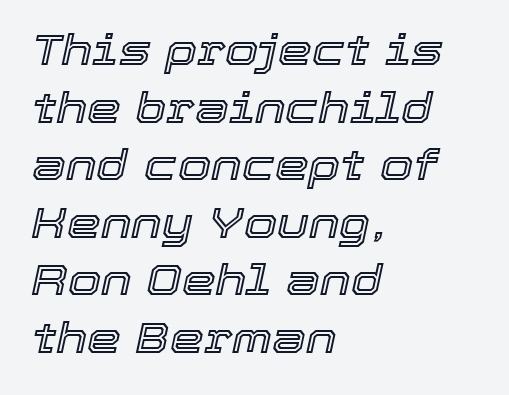
The image shows 43 px text type, italic (leaning right); set left-aligned, normal line spacing (1.34x), normal letter spacing, not underlined; a medium x-height.
